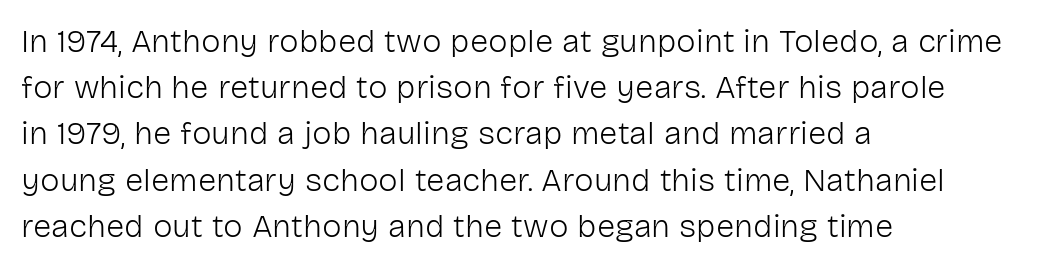
Leading: standard. Look at the bottom of the vertical strokes: they stop flat, with no serifs. Posture: vertical. Does extra space separate the letters? No, they use regular spacing.
